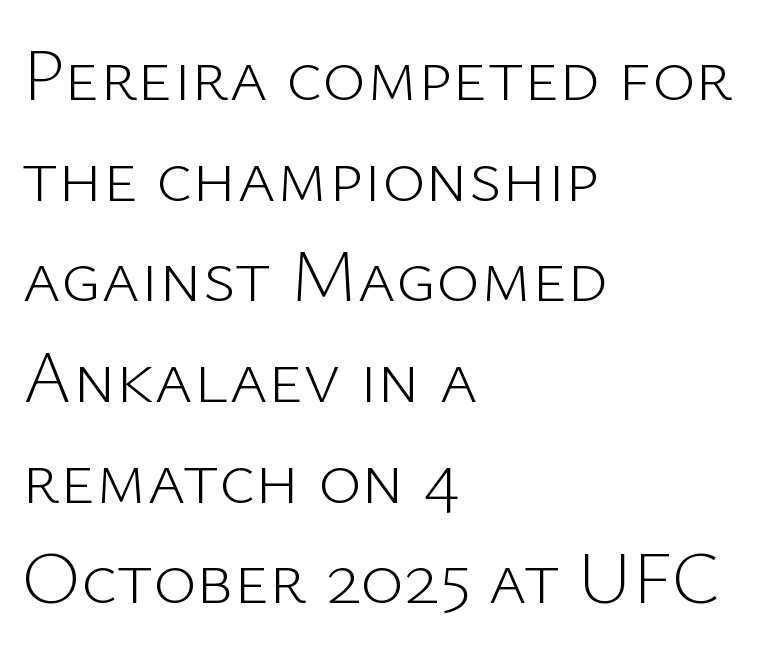
A normal amount of white space separates one row of letters from the next. No feet cap the strokes, marking this as sans-serif type. The passage shown is typed in a proportional face where columns would drift. Vertical strokes here are truly vertical.
